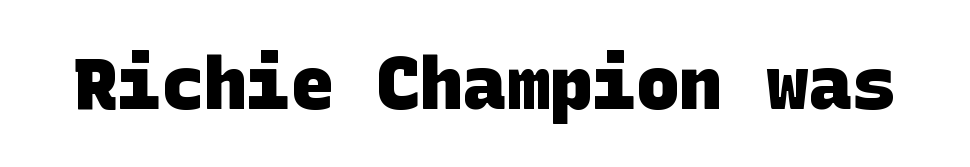
{"serif": "no", "bold": "yes", "weight": "heavy", "width": "normal", "stroke_contrast": "low", "x_height": "large", "underline": "no", "letter_spacing": "normal", "letter_spacing_em": 0.0, "glyph_px": 72}
